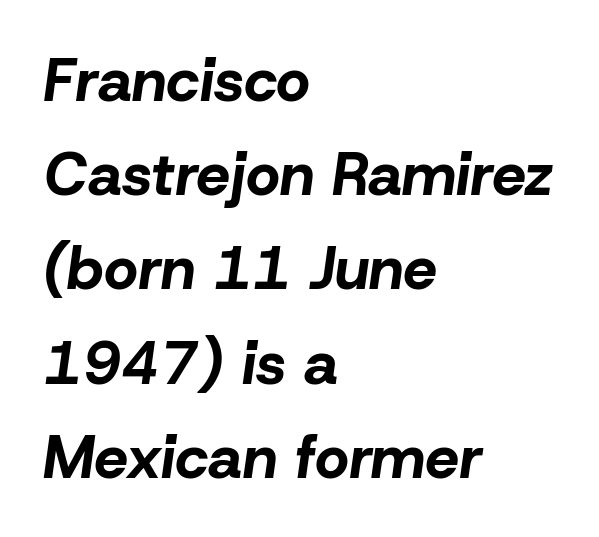
The image shows 60 px bold type, italic (leaning right); set left-aligned, normal line spacing (1.57x), normal letter spacing, not underlined; low stroke contrast and a medium x-height.
